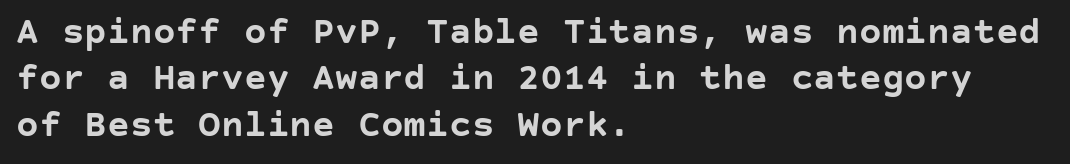
All the whitespace from short lines collects on the right. No feet cap the strokes, marking this as sans-serif type. A typesetter would mark this as roman, not italic. Look at the stroke-to-counter ratio: heavy, a bold. The string is rendered with underlining switched off. Default kerning and tracking; the words read as compact shapes.
